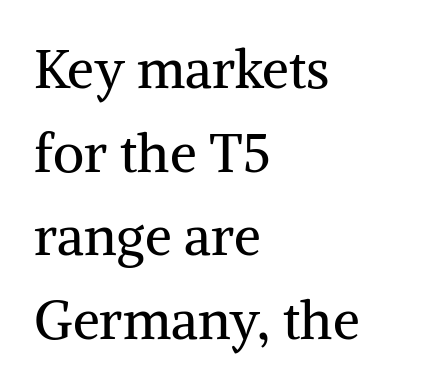
The image shows 54 px regular-weight serif type, upright; set left-aligned, normal line spacing (1.55x), normal letter spacing, not underlined; medium stroke contrast and a medium x-height.
